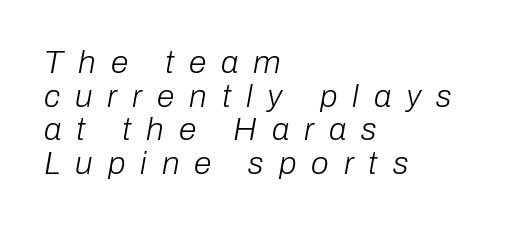
The image shows 32 px light type, italic (leaning right); set left-aligned, tight line spacing (1.05x), unusually wide letter spacing (+0.47 em), not underlined; low stroke contrast and a medium x-height.
